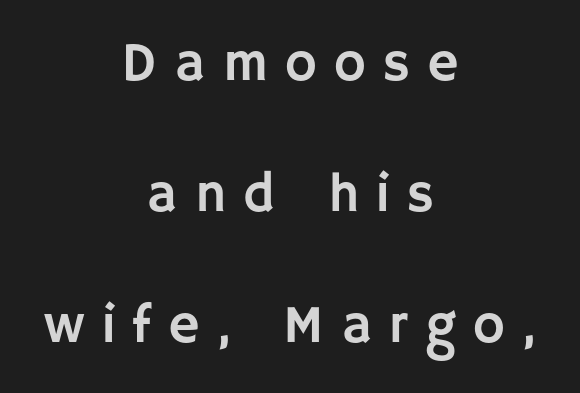
{"serif": "no", "italic": "no", "width": "normal", "stroke_contrast": "low", "x_height": "large", "monospaced": "no", "underline": "no", "align": "center", "line_spacing": "loose", "line_spacing_ratio": 2.43, "letter_spacing": "wide", "letter_spacing_em": 0.32, "glyph_px": 54}
